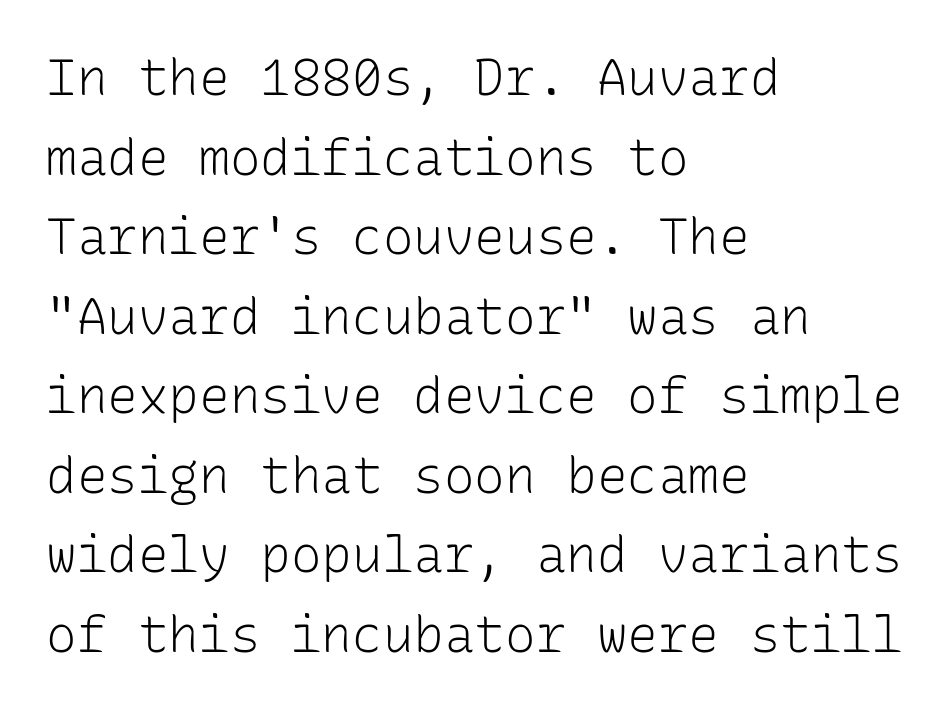
The image shows 51 px light sans-serif type, upright, monospaced; set left-aligned, normal line spacing (1.56x), normal letter spacing, not underlined; low stroke contrast and a medium x-height.
